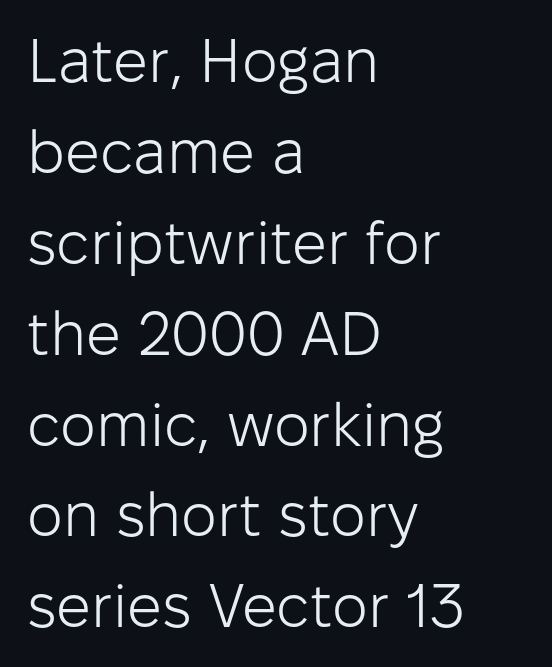
Look at the tracking — it's just the regular setting, nothing added. No letter is thick-stroked: the sample isn't bold. Characters remain perfectly vertical along every line. This block has exactly the height ordinary leading produces. Note the varied advance widths — an 'i' is clearly narrower than an 'm'.
